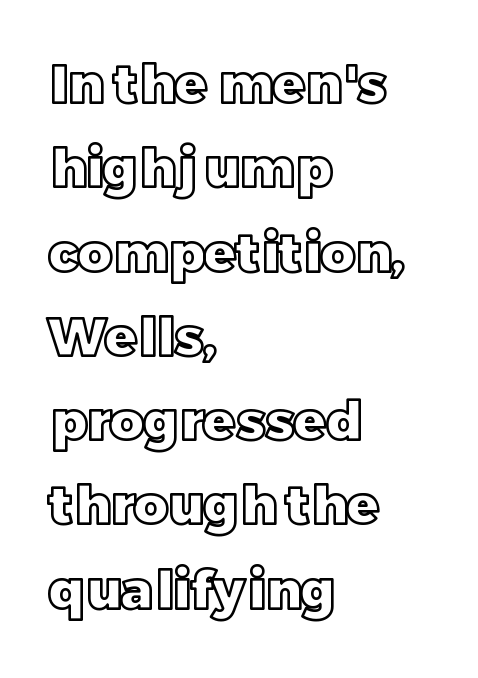
The image shows 53 px text type, upright; set left-aligned, normal line spacing (1.59x), normal letter spacing, not underlined; a large x-height.
